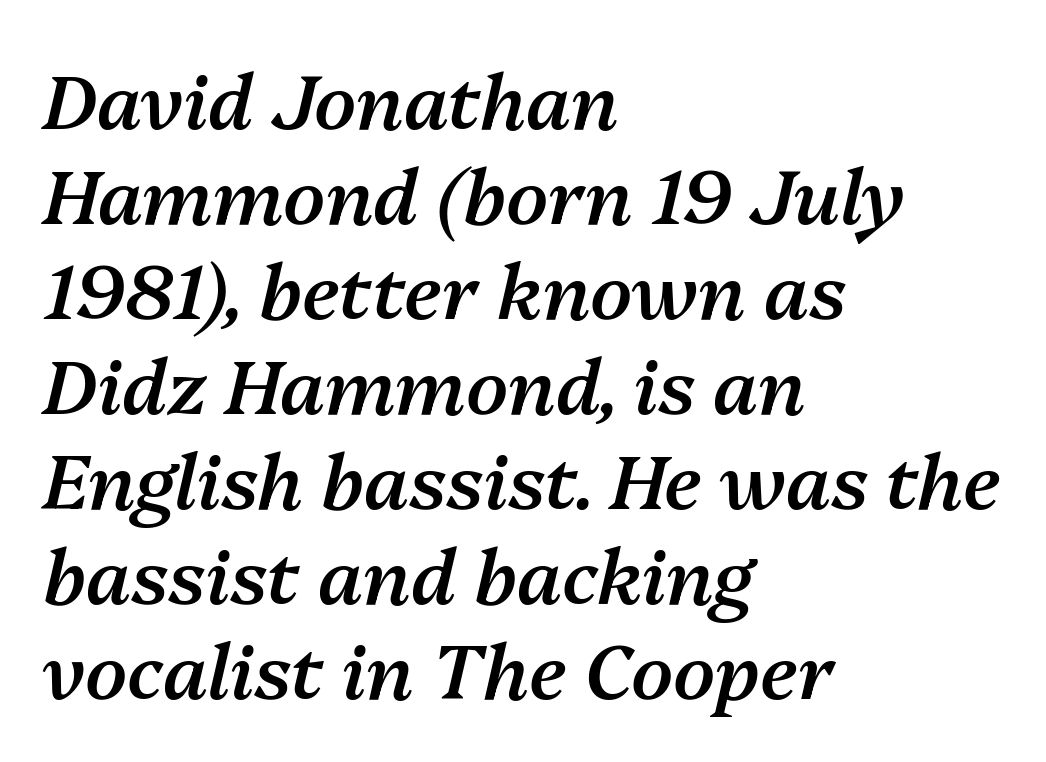
Q: Is the text bold? A: Semi-bold.
Q: Is the text italic (slanted)? A: Yes, it leans right by about 13 degrees.
Q: Is the text underlined? A: No.
Q: How is the paragraph aligned? A: Left-aligned.
Q: Is the spacing between letters normal or unusually wide? A: Normal.
Q: Is the spacing between lines tight, normal or loose? A: Normal.
Q: Width (condensed, normal, or wide)? A: Normal.
Q: Stroke contrast? A: Medium.
Q: x-height? A: Medium.
Q: Monospaced? A: No.
